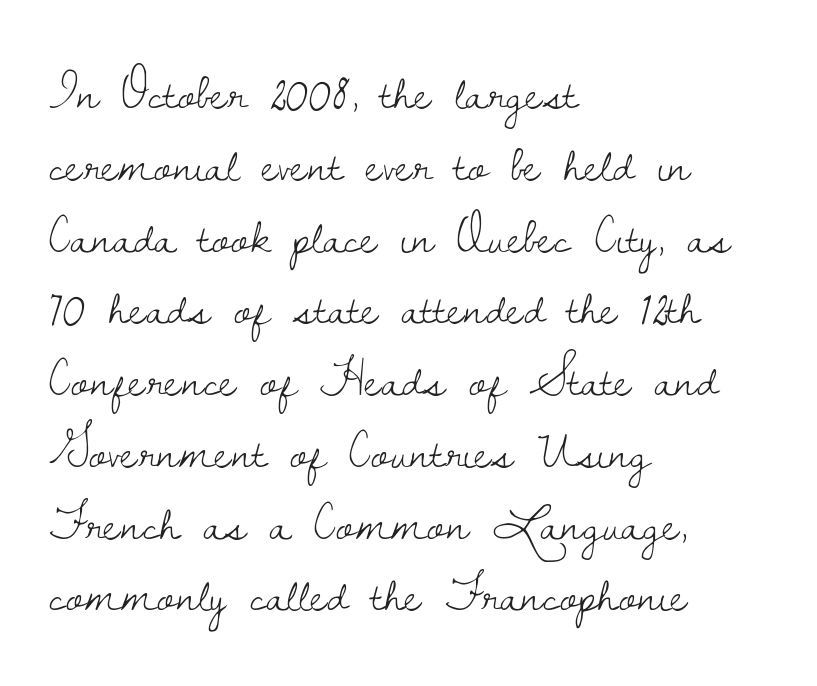
Does extra space separate the letters? No, they use regular spacing. Do the characters align in a grid? No, the font is proportional. Compared with a centered layout, this one pins lines to the left instead. Underlining? Definitely not there.
